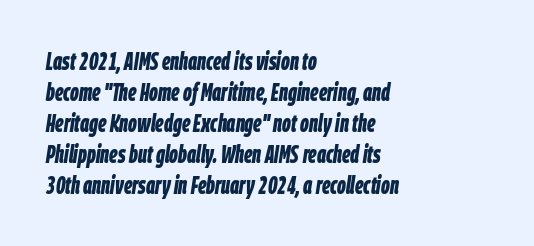
The space directly below the letters is spotless. The sample has been set heavy, in full bold. Italic? Definitely — the glyphs are oblique. Tracking here is standard; glyphs follow each other at the usual distance. Regarding leading, the lines here are spaced in the standard way. Leftover space on each line is placed entirely after the last word.
